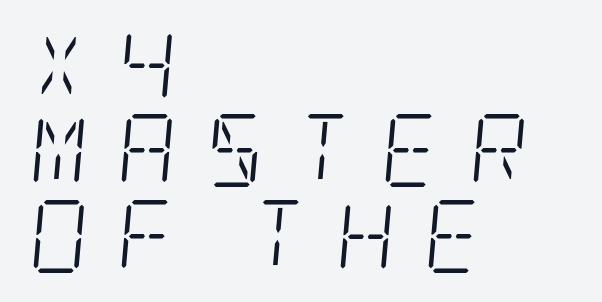
{"serif": "yes", "italic": "yes", "lean": "right", "slant_degrees": 5, "bold": "no", "weight": "light", "width": "condensed", "stroke_contrast": "low", "x_height": "large", "underline": "no", "align": "left", "line_spacing_ratio": 1.17, "letter_spacing": "wide", "letter_spacing_em": 0.39, "glyph_px": 73}
